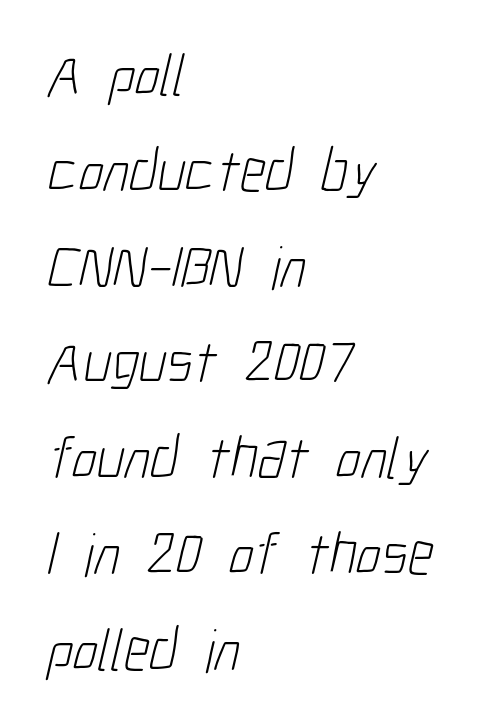
Stems here are at most as thick as an everyday book face. Note: no serifs on the glyphs. Typeset ragged right — the left edge is the straight one. Whoever set this chose a conventional vertical rhythm.
